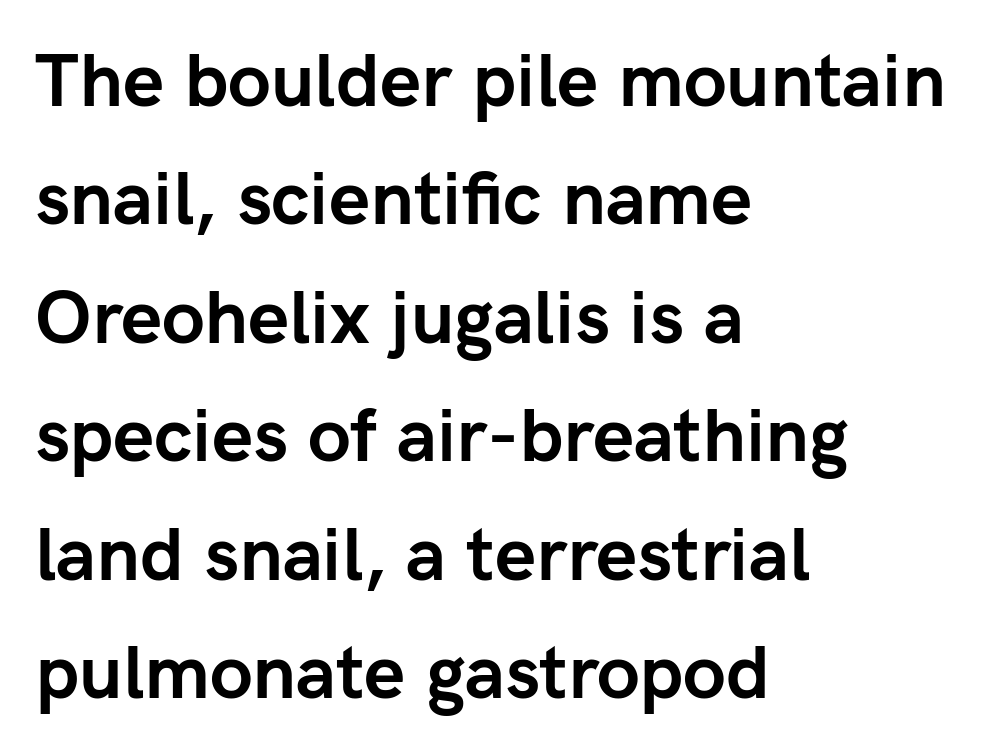
{"serif": "no", "italic": "no", "bold": "yes", "weight": "semibold", "width": "normal", "stroke_contrast": "low", "x_height": "medium", "monospaced": "no", "underline": "no", "align": "left", "line_spacing": "normal", "line_spacing_ratio": 1.6, "letter_spacing": "normal", "letter_spacing_em": 0.0, "glyph_px": 74}
